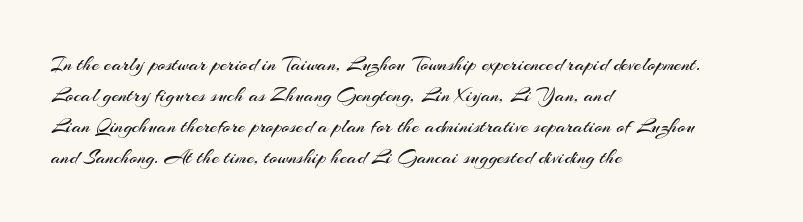
Leftover space on each line is placed entirely after the last word. The vertical gap from one line to the next is medium. The specimen omits any rule beneath the text block's lines.
